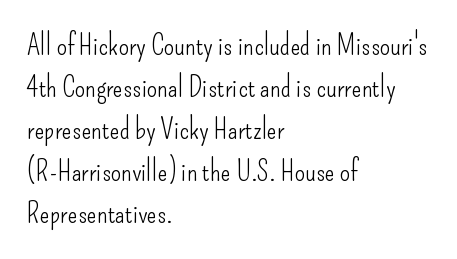
The image shows 29 px light, condensed sans-serif type, upright; set left-aligned, normal line spacing (1.45x), normal letter spacing, not underlined; low stroke contrast and a small x-height.
